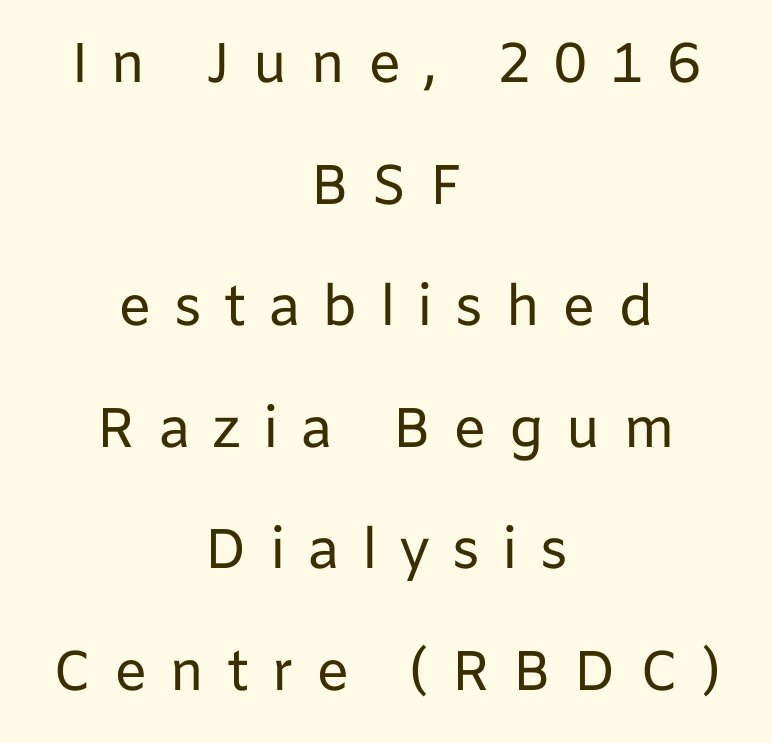
Leading: increased. One-word summary of the alignment: center. Display-style spreading of the glyphs; the letterfit is very open. Think standard paragraph weight, or any step lighter than that. Character widths vary here, with narrow letters taking less room than wide ones.
